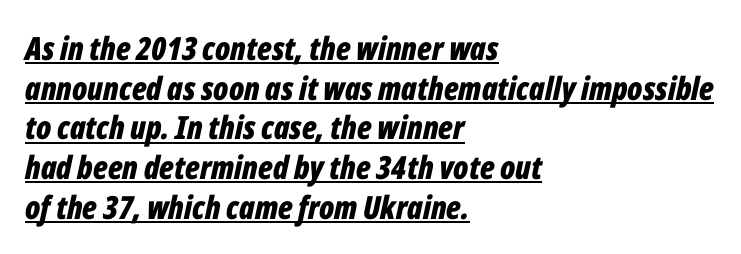
The image shows 32 px bold, condensed type, italic (leaning right); set left-aligned, line spacing 1.24x, normal letter spacing, underlined; low stroke contrast and a medium x-height.
